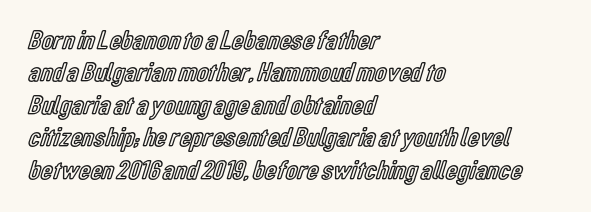
{"underline": "no", "align": "left", "line_spacing_ratio": 1.2, "letter_spacing": "normal", "letter_spacing_em": 0.0, "glyph_px": 27}
